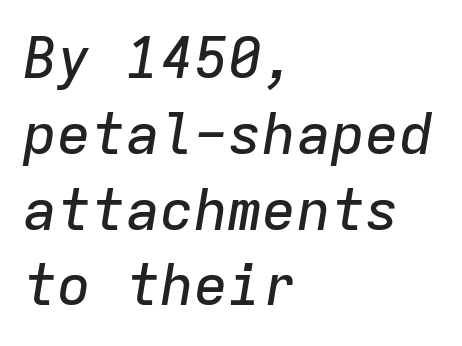
Q: Is the text italic (slanted)? A: Yes, it leans right by about 9 degrees.
Q: Is the text underlined? A: No.
Q: How is the paragraph aligned? A: Left-aligned.
Q: Is the spacing between letters normal or unusually wide? A: Normal.
Q: Is the spacing between lines tight, normal or loose? A: Normal.
Q: Width (condensed, normal, or wide)? A: Normal.
Q: Stroke contrast? A: Low.
Q: x-height? A: Medium.
Q: Monospaced? A: Yes.
